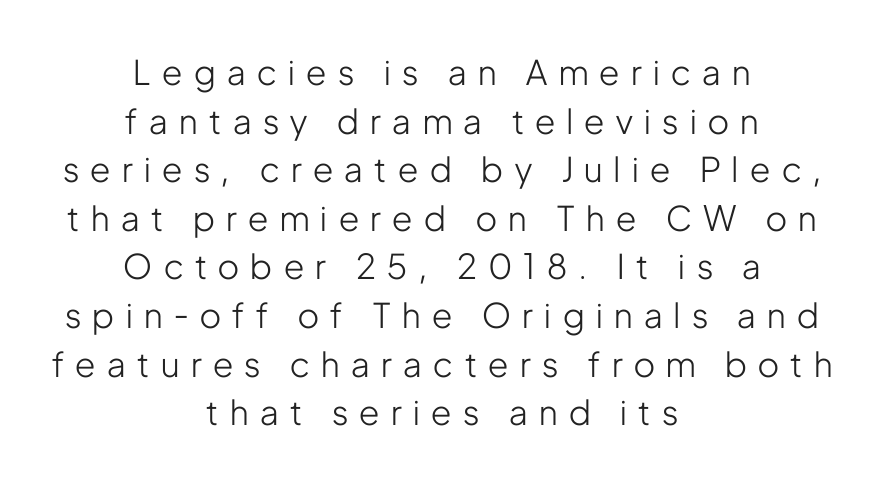
{"serif": "no", "italic": "no", "bold": "no", "weight": "light", "width": "condensed", "stroke_contrast": "low", "x_height": "medium", "monospaced": "no", "underline": "no", "align": "center", "line_spacing": "normal", "line_spacing_ratio": 1.43, "letter_spacing": "wide", "letter_spacing_em": 0.34, "glyph_px": 34}
